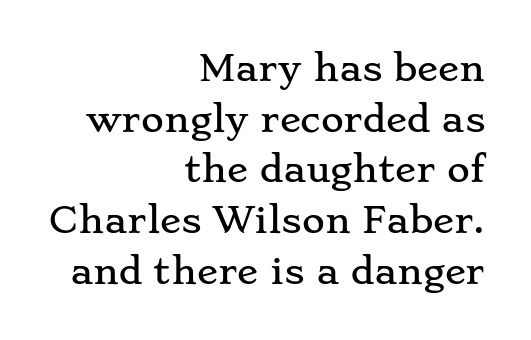
Q: Is the text italic (slanted)? A: No, it is upright.
Q: Is the typeface a serif or a sans-serif typeface? A: Serif.
Q: Is the text underlined? A: No.
Q: How is the paragraph aligned? A: Right-aligned.
Q: Is the spacing between letters normal or unusually wide? A: Normal.
Q: Is the spacing between lines tight, normal or loose? A: Normal.
Q: Width (condensed, normal, or wide)? A: Wide.
Q: Stroke contrast? A: Low.
Q: x-height? A: Small.
Q: Monospaced? A: No.
